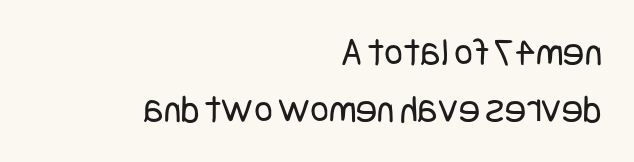
{"serif": "no", "italic": "no", "bold": "no", "weight": "regular", "width": "condensed", "stroke_contrast": "low", "x_height": "large", "underline": "no", "align": "right", "line_spacing": "normal", "line_spacing_ratio": 1.43, "letter_spacing": "normal", "letter_spacing_em": 0.0, "glyph_px": 40}
